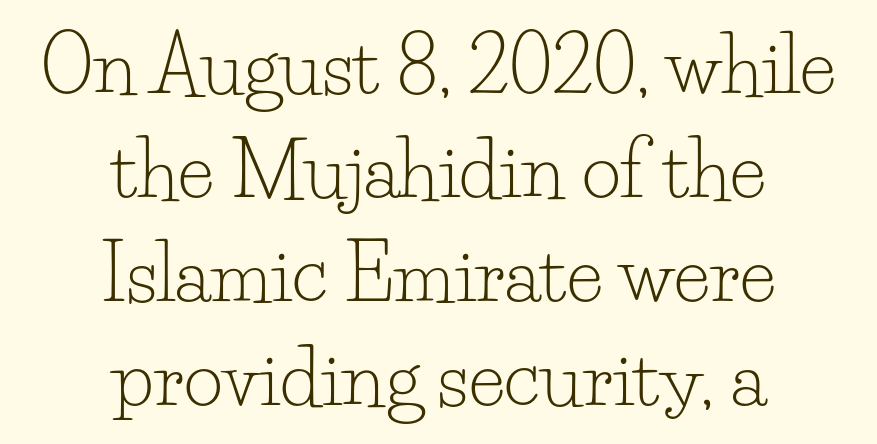
{"serif": "yes", "italic": "no", "bold": "no", "weight": "light", "width": "normal", "stroke_contrast": "low", "x_height": "small", "monospaced": "no", "underline": "no", "align": "center", "line_spacing": "normal", "line_spacing_ratio": 1.37, "letter_spacing": "normal", "letter_spacing_em": 0.0, "glyph_px": 76}
